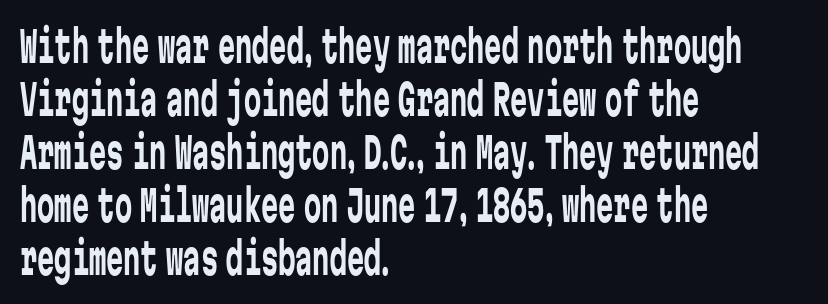
Q: Is the text bold? A: No.
Q: Is the text italic (slanted)? A: No, it is upright.
Q: Is the typeface a serif or a sans-serif typeface? A: Sans-serif.
Q: Is the text underlined? A: No.
Q: How is the paragraph aligned? A: Left-aligned.
Q: Is the spacing between letters normal or unusually wide? A: Normal.
Q: Width (condensed, normal, or wide)? A: Condensed.
Q: Stroke contrast? A: Low.
Q: x-height? A: Medium.
Q: Monospaced? A: Yes.
